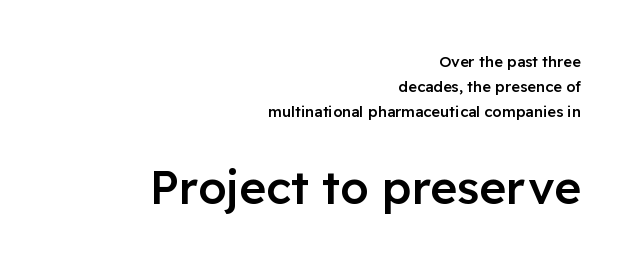
Q: Is the text bold? A: Semi-bold.
Q: Is the text italic (slanted)? A: No, it is upright.
Q: Is the typeface a serif or a sans-serif typeface? A: Sans-serif.
Q: Is the text underlined? A: No.
Q: How is the paragraph aligned? A: Right-aligned.
Q: Is the spacing between letters normal or unusually wide? A: Normal.
Q: Is the spacing between lines tight, normal or loose? A: Normal.
Q: Which block of text is set in a larger size, the first (top) or the second (bottom)? A: The second (bottom) one.
Q: Width (condensed, normal, or wide)? A: Normal.
Q: Stroke contrast? A: Low.
Q: x-height? A: Medium.
Q: Monospaced? A: No.
